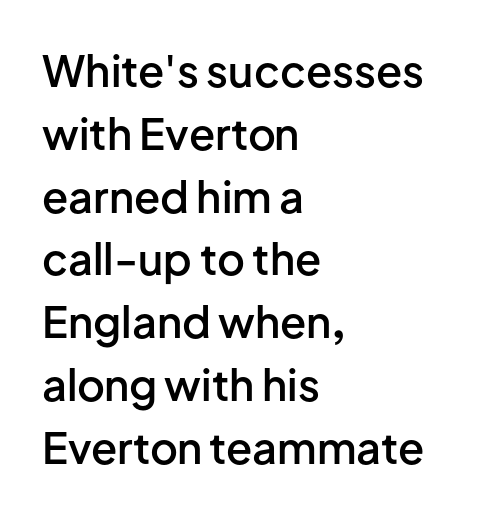
Q: Is the text bold? A: Semi-bold.
Q: Is the text italic (slanted)? A: No, it is upright.
Q: Is the typeface a serif or a sans-serif typeface? A: Sans-serif.
Q: Is the text underlined? A: No.
Q: How is the paragraph aligned? A: Left-aligned.
Q: Is the spacing between letters normal or unusually wide? A: Normal.
Q: Is the spacing between lines tight, normal or loose? A: Normal.
Q: Width (condensed, normal, or wide)? A: Normal.
Q: Stroke contrast? A: Low.
Q: x-height? A: Medium.
Q: Monospaced? A: No.
